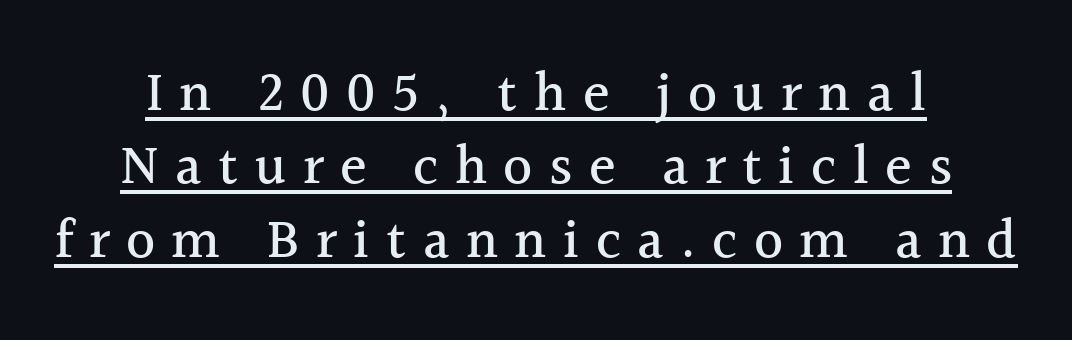
Q: Is the text italic (slanted)? A: No, it is upright.
Q: Is the typeface a serif or a sans-serif typeface? A: Serif.
Q: Is the text underlined? A: Yes.
Q: Is the spacing between letters normal or unusually wide? A: Unusually wide.
Q: Is the spacing between lines tight, normal or loose? A: Normal.
Q: Width (condensed, normal, or wide)? A: Normal.
Q: x-height? A: Medium.
Q: Monospaced? A: No.
